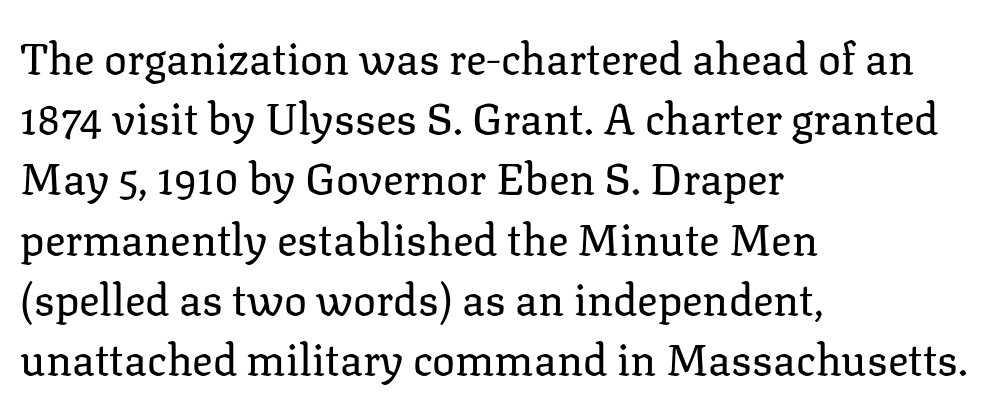
The passage shown is typed in a proportional face where columns would drift. Horizontal alignment here is leftward, the default for most running prose. Unlike italic type, these characters show no tilt at all. The foot of each line stays bare and open.
